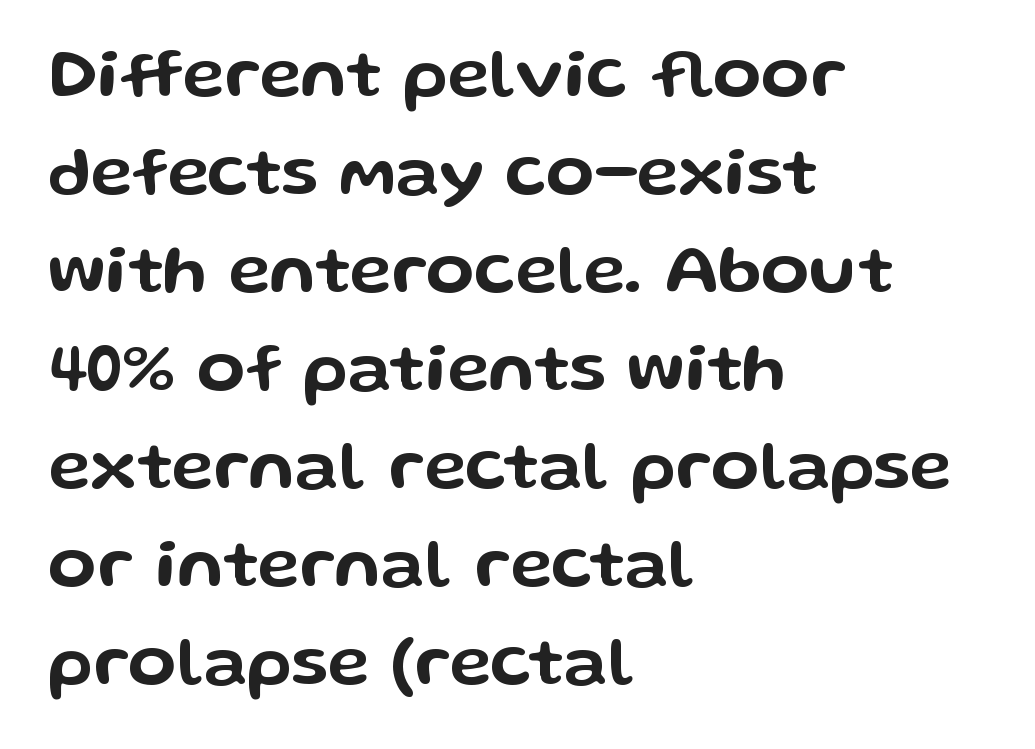
A typesetter would label this face a sans. The lines sit at an ordinary, default distance from one another. Varying glyph widths throughout — classic text-font behaviour. Caption: standard tracking, unaltered.
